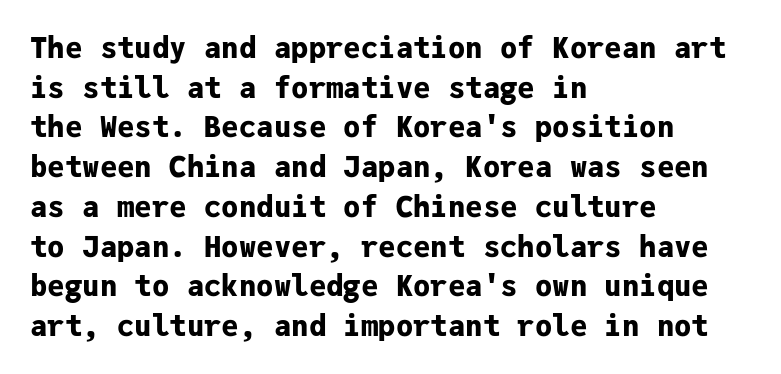
Q: Is the text bold? A: Yes.
Q: Is the text italic (slanted)? A: No, it is upright.
Q: Is the typeface a serif or a sans-serif typeface? A: Sans-serif.
Q: Is the text underlined? A: No.
Q: How is the paragraph aligned? A: Left-aligned.
Q: Is the spacing between letters normal or unusually wide? A: Normal.
Q: Is the spacing between lines tight, normal or loose? A: Normal.
Q: Width (condensed, normal, or wide)? A: Normal.
Q: Stroke contrast? A: Low.
Q: x-height? A: Medium.
Q: Monospaced? A: Yes.
